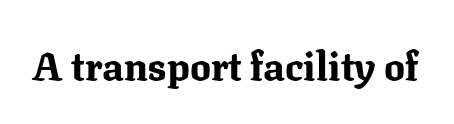
The image shows 39 px bold serif type, upright; set normal letter spacing, not underlined; medium stroke contrast and a medium x-height.
